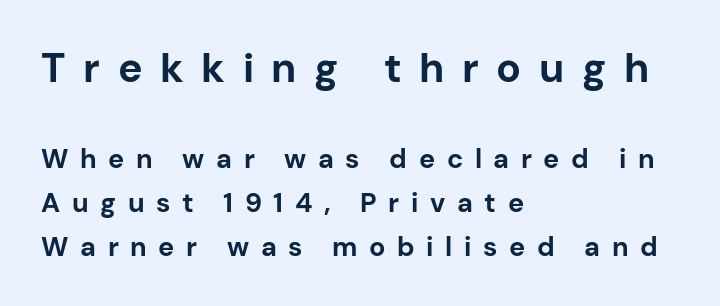
Q: Is the text bold? A: Yes.
Q: Is the text italic (slanted)? A: No, it is upright.
Q: Is the typeface a serif or a sans-serif typeface? A: Sans-serif.
Q: Is the text underlined? A: No.
Q: How is the paragraph aligned? A: Left-aligned.
Q: Is the spacing between letters normal or unusually wide? A: Unusually wide.
Q: Is the spacing between lines tight, normal or loose? A: Normal.
Q: Which block of text is set in a larger size, the first (top) or the second (bottom)? A: The first (top) one.
Q: Width (condensed, normal, or wide)? A: Normal.
Q: Stroke contrast? A: Low.
Q: x-height? A: Medium.
Q: Monospaced? A: No.
